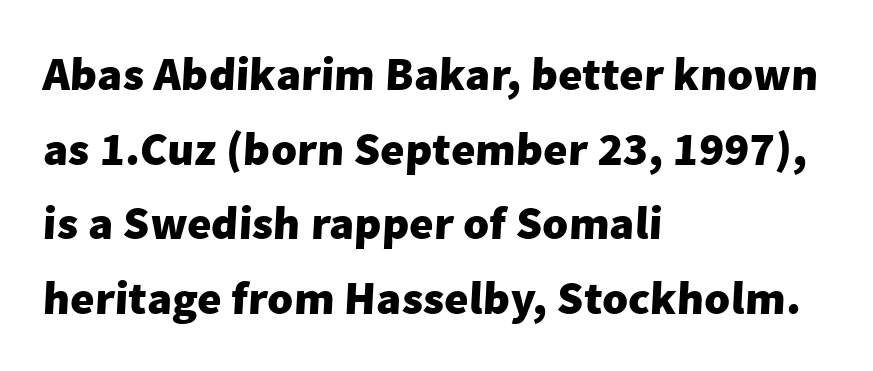
Q: Is the text bold? A: Yes.
Q: Is the typeface a serif or a sans-serif typeface? A: Sans-serif.
Q: Is the text underlined? A: No.
Q: How is the paragraph aligned? A: Left-aligned.
Q: Is the spacing between letters normal or unusually wide? A: Normal.
Q: Is the spacing between lines tight, normal or loose? A: Normal.
Q: Width (condensed, normal, or wide)? A: Normal.
Q: Stroke contrast? A: Low.
Q: x-height? A: Medium.
Q: Monospaced? A: No.
